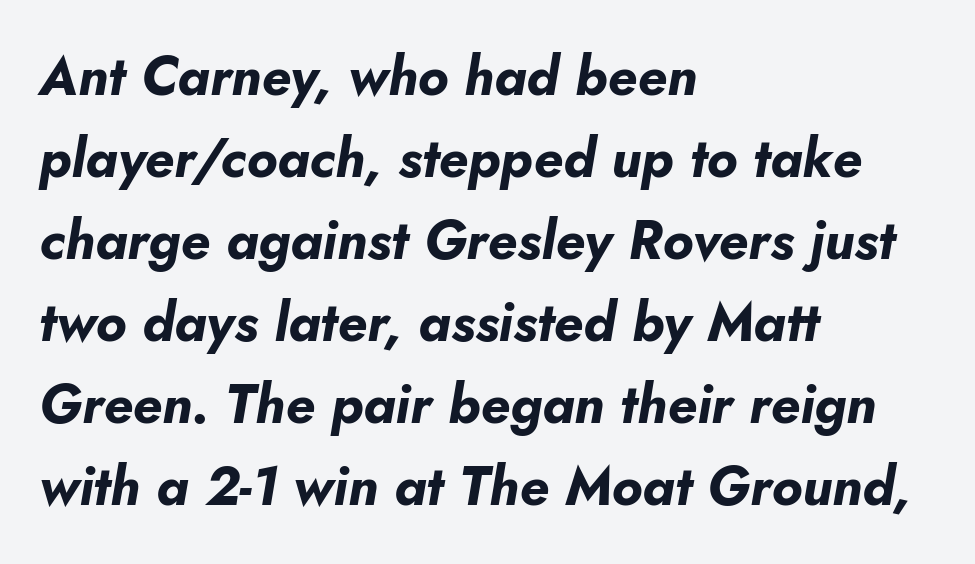
Look at the stroke-to-counter ratio: heavy, a bold. Each new line begins a customary step beneath the previous one. The area under the type is left untouched. Does the copy run flush right? No — it runs flush left. The rendering uses natural spacing where letterforms have individual widths. In terms of letterspacing, this is plain default setting.
